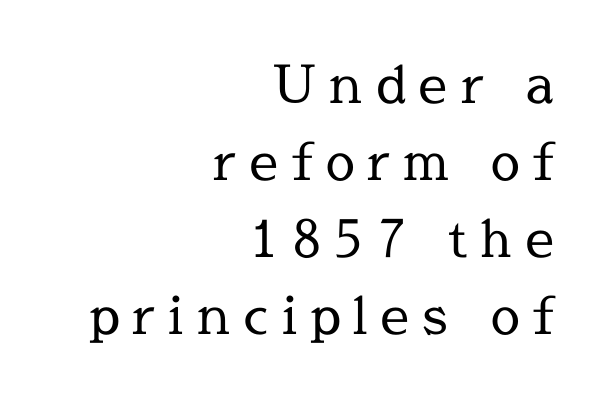
The image shows 52 px regular-weight serif type, upright; set right-aligned, normal line spacing (1.48x), unusually wide letter spacing (+0.25 em), not underlined; a medium x-height.
